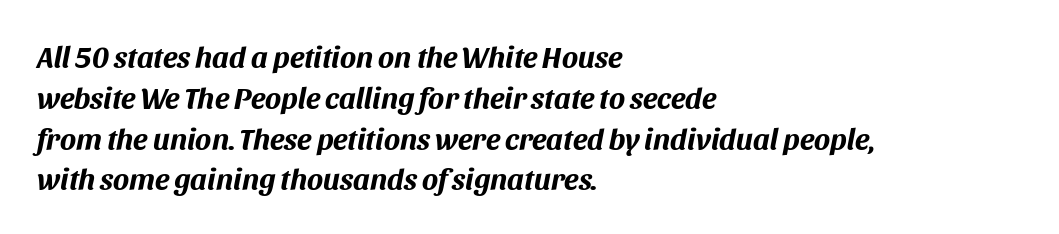
Quick note: interline space is typical. The typography opts for an oblique posture over an upright one. Note the varied advance widths — an 'i' is clearly narrower than an 'm'. These words are printed bold, with thick strokes throughout.
